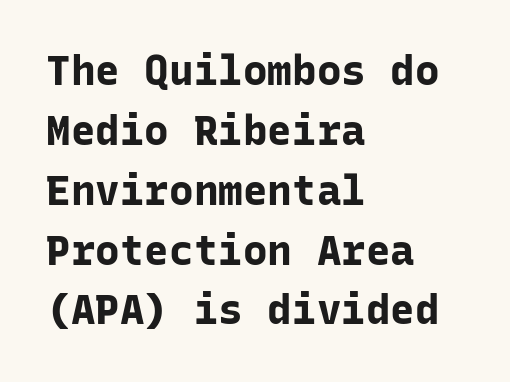
No feet cap the strokes, marking this as sans-serif type. Short and long lines alike share a common starting point at left. Horizontal bands of white between lines are of average thickness. Typesetter's note: full bold, strokes at maximum text heaviness. Spacing between characters is what you'd get straight out of the box.
